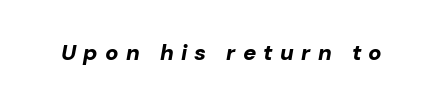
{"italic": "yes", "lean": "right", "slant_degrees": 10, "bold": "yes", "underline": "no", "letter_spacing": "wide", "letter_spacing_em": 0.33, "glyph_px": 22}
